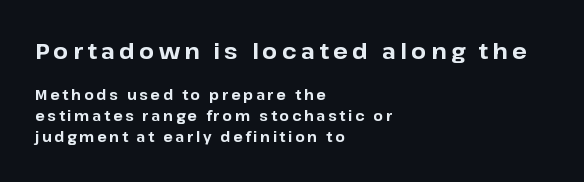
Q: Is the text bold? A: Yes.
Q: Is the text italic (slanted)? A: No, it is upright.
Q: Is the text underlined? A: No.
Q: How is the paragraph aligned? A: Left-aligned.
Q: Is the spacing between lines tight, normal or loose? A: Normal.
Q: Which block of text is set in a larger size, the first (top) or the second (bottom)? A: The first (top) one.
